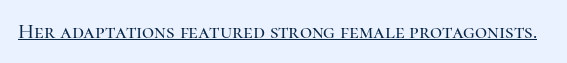
The image shows 21 px text type, upright; set normal letter spacing, underlined.
